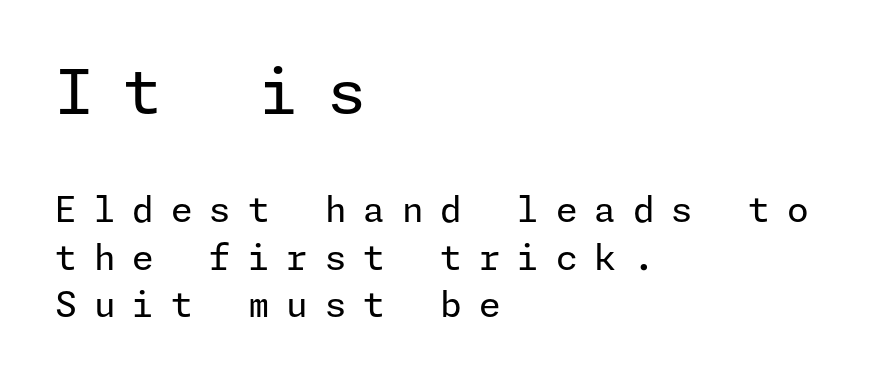
This is not heavy type; no bold has been used. Underlining? Definitely not there. The vertical gap from one line to the next is medium. The composition opens big and finishes small. The line texture is sparse and dotted thanks to wide tracking.
